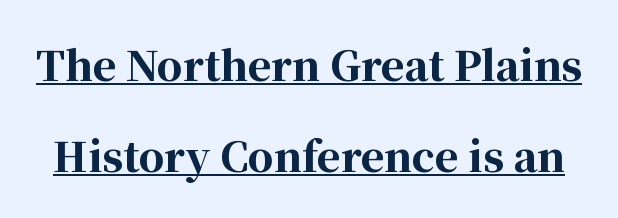
{"serif": "yes", "italic": "no", "bold": "yes", "weight": "bold", "width": "normal", "stroke_contrast": "high", "x_height": "medium", "monospaced": "no", "underline": "yes", "line_spacing": "loose", "line_spacing_ratio": 2.27, "letter_spacing": "normal", "letter_spacing_em": 0.0, "glyph_px": 40}
